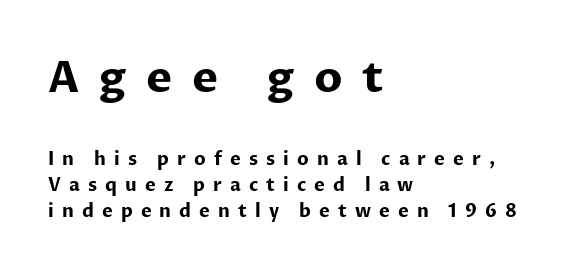
No feet cap the strokes, marking this as sans-serif type. A normal amount of white space separates one row of letters from the next. If you drew a ruler down the left edge, every line would touch it. Heavy, bold letterforms. The horizontal fit of the characters is loose and conspicuously gappy.
